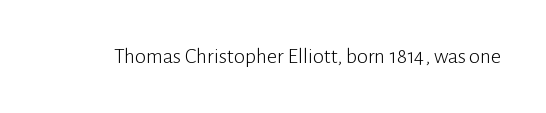
The image shows 22 px text type, upright; set normal letter spacing, not underlined.
